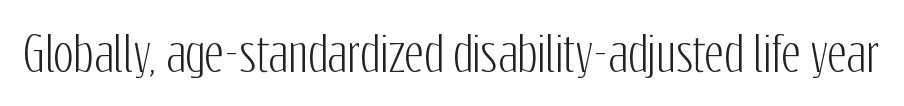
{"serif": "no", "italic": "no", "width": "condensed", "stroke_contrast": "low", "x_height": "medium", "monospaced": "no", "underline": "no", "letter_spacing": "normal", "letter_spacing_em": 0.0, "glyph_px": 47}
